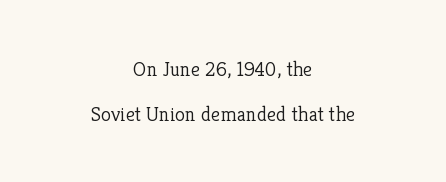
The image shows 21 px text type, upright; set centered, loose line spacing (2.12x), normal letter spacing, not underlined.
